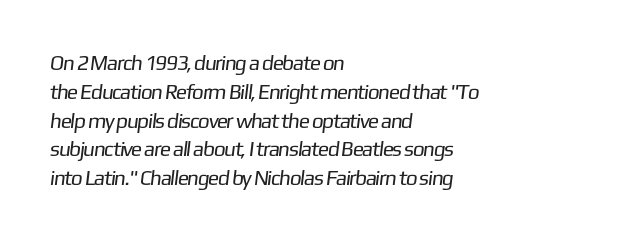
{"bold": "no", "underline": "no", "align": "left", "line_spacing": "normal", "line_spacing_ratio": 1.37, "letter_spacing": "normal", "letter_spacing_em": 0.0, "glyph_px": 21}
